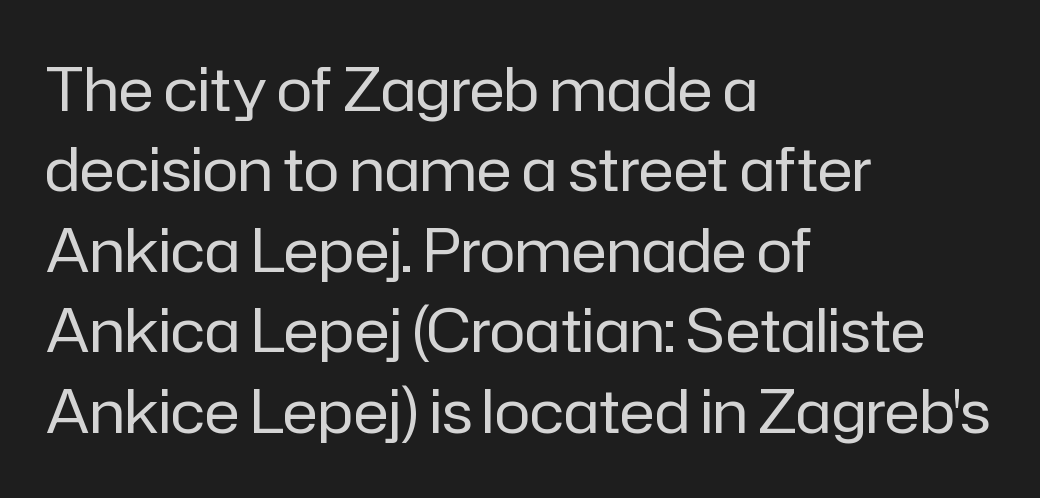
Q: Is the text bold? A: No.
Q: Is the text italic (slanted)? A: No, it is upright.
Q: Is the typeface a serif or a sans-serif typeface? A: Sans-serif.
Q: Is the text underlined? A: No.
Q: How is the paragraph aligned? A: Left-aligned.
Q: Is the spacing between letters normal or unusually wide? A: Normal.
Q: Is the spacing between lines tight, normal or loose? A: Normal.
Q: Width (condensed, normal, or wide)? A: Normal.
Q: Stroke contrast? A: Low.
Q: x-height? A: Medium.
Q: Monospaced? A: No.
